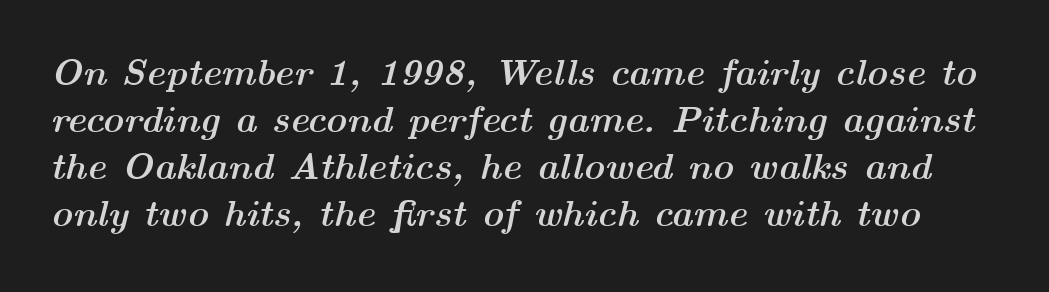
Q: Is the text bold? A: Yes.
Q: Is the text italic (slanted)? A: Yes, it leans right by about 14 degrees.
Q: Is the text underlined? A: No.
Q: Is the spacing between letters normal or unusually wide? A: Normal.
Q: Is the spacing between lines tight, normal or loose? A: Normal.
Q: Width (condensed, normal, or wide)? A: Wide.
Q: Stroke contrast? A: Medium.
Q: x-height? A: Medium.
Q: Monospaced? A: No.
